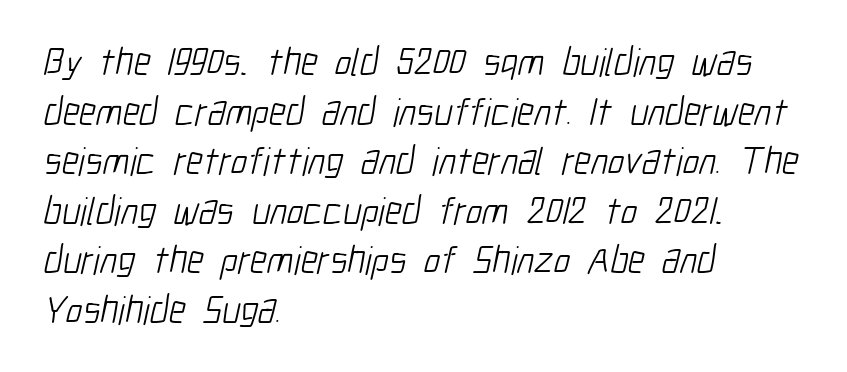
Examine the stroke ends and you'll find no serifs. Type without underlining. The letters advance in unequal steps, a hallmark of proportional type. Heft: none added — not bold.
